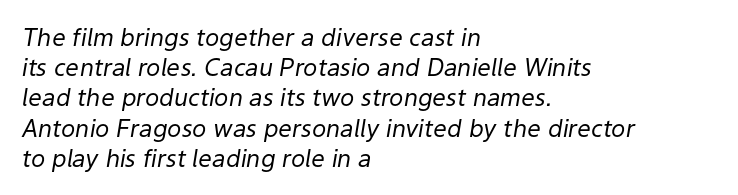
A clean baseline with only descenders dipping below it. Line spacing here is normal. Where is the straight margin? On the left. The letters look calm and open, with moderate or lighter stems.
